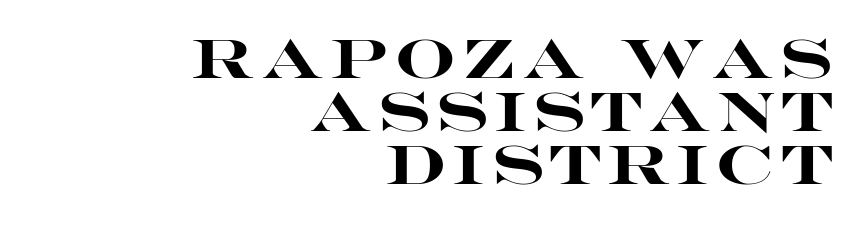
You'd pick this weight for a headline — it's a proper bold. Note the varied advance widths — an 'i' is clearly narrower than an 'm'. The compositor pushed each line to the right boundary. You could barely slide anything between these rows.
